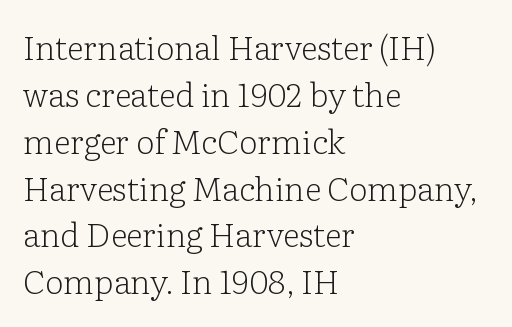
{"serif": "yes", "italic": "no", "bold": "no", "weight": "light", "width": "normal", "stroke_contrast": "low", "x_height": "medium", "monospaced": "no", "underline": "no", "align": "left", "line_spacing": "normal", "line_spacing_ratio": 1.42, "letter_spacing": "normal", "letter_spacing_em": 0.0, "glyph_px": 33}
